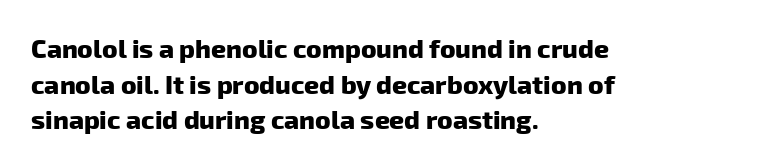
Q: Is the text bold? A: Yes.
Q: Is the text underlined? A: No.
Q: How is the paragraph aligned? A: Left-aligned.
Q: Is the spacing between letters normal or unusually wide? A: Normal.
Q: Is the spacing between lines tight, normal or loose? A: Normal.
